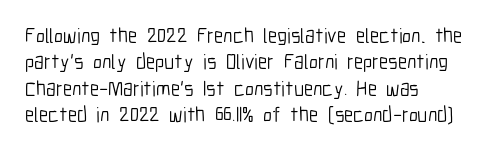
The rendering uses a moderate line-height, typical for paragraphs. Only glyphs here, with clear space below each row. The passage is arranged the way most books set body copy — flush left. Spacing between characters is what you'd get straight out of the box.
